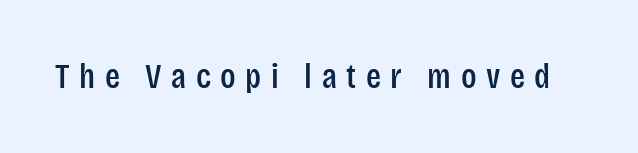
The image shows 35 px condensed sans-serif type, upright; set unusually wide letter spacing (+0.27 em), not underlined; low stroke contrast and a large x-height.
